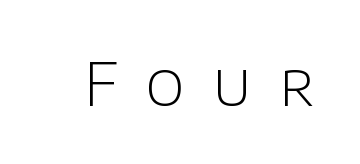
Q: Is the text bold? A: No.
Q: Is the text italic (slanted)? A: No, it is upright.
Q: Is the typeface a serif or a sans-serif typeface? A: Sans-serif.
Q: Is the text underlined? A: No.
Q: Is the spacing between letters normal or unusually wide? A: Unusually wide.
Q: Width (condensed, normal, or wide)? A: Normal.
Q: Stroke contrast? A: Low.
Q: x-height? A: Large.
Q: Monospaced? A: No.
